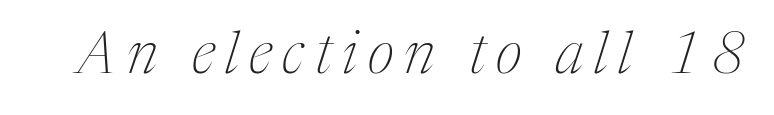
The image shows 58 px thin, condensed serif type, italic (leaning right); set not underlined; medium stroke contrast and a medium x-height.
